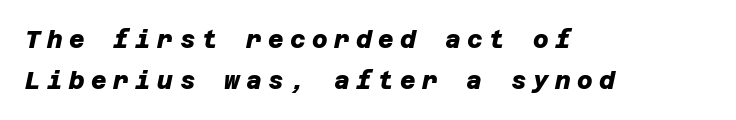
The image shows 24 px bold type; set left-aligned, normal line spacing (1.7x), unusually wide letter spacing (+0.27 em), not underlined.
